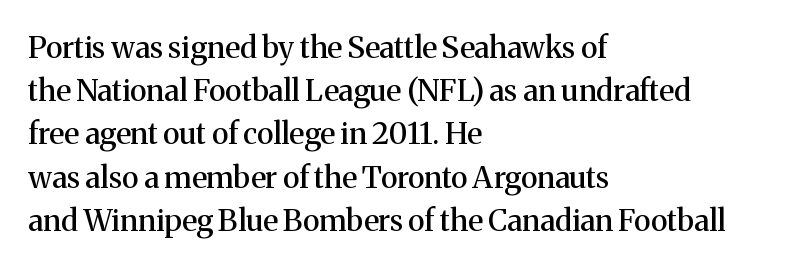
The rendering shows small feet on the letterforms — a serif design. How would I describe the line gaps? Plain and ordinary. Is this a fixed-width face? No — the glyphs have proportional, varying widths. Characters follow at the spacing the type designer built in. Quick note: not italic, upright.
